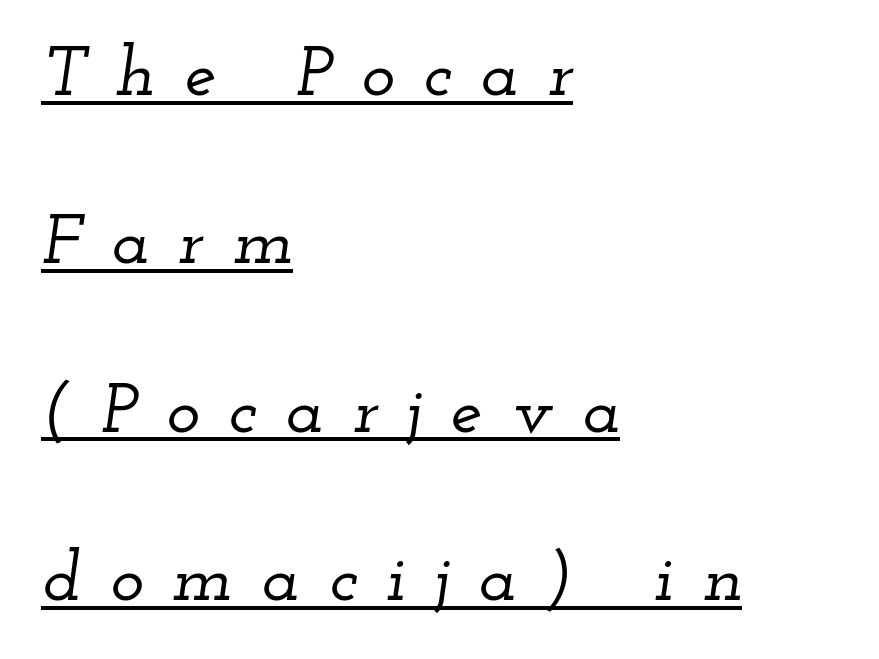
Think of a printed novel: that variable character pitch is what you see here. Observe the serifs anchoring each vertical stroke in this sample. What's the leading like? Stretched, with rows far apart. A typesetter would mark this as italic. Leftover space on each line is placed entirely after the last word. Look at the tracking — it's clearly loosened, letters drifting apart.
